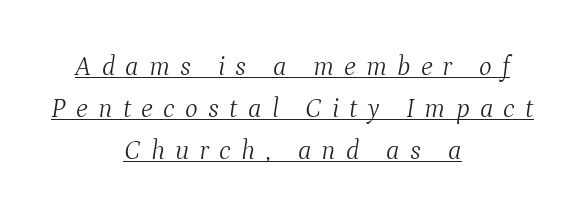
The paragraph shown floats in the horizontal middle. Quick note: italic. The block of text has a typical density, with ordinary space between rows. The string is rendered with underlining switched on. The tracking jumps out immediately: characters are airy and widely separated.
